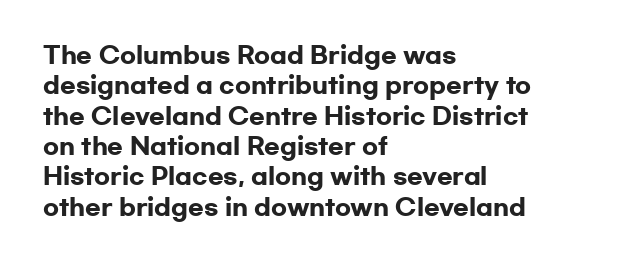
Each word holds together tightly as a unit, with standard inter-letter gaps. Typeset ragged right — the left edge is the straight one. Has an underline been added? It has not. The passage shown stacks its lines at a standard gap. A typesetter would mark this as roman, not italic. The passage shown is emphatically bold.
